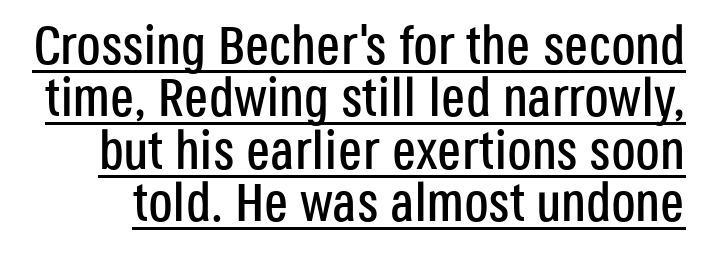
Q: Is the text italic (slanted)? A: No, it is upright.
Q: Is the typeface a serif or a sans-serif typeface? A: Sans-serif.
Q: Is the text underlined? A: Yes.
Q: Is the spacing between letters normal or unusually wide? A: Normal.
Q: Is the spacing between lines tight, normal or loose? A: Tight.
Q: Width (condensed, normal, or wide)? A: Condensed.
Q: Stroke contrast? A: Low.
Q: x-height? A: Large.
Q: Monospaced? A: No.
